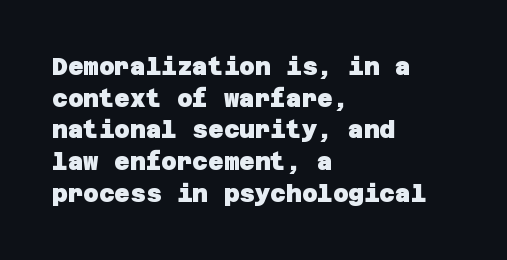
The image shows 24 px bold type; set left-aligned, normal line spacing (1.32x), normal letter spacing, not underlined.
